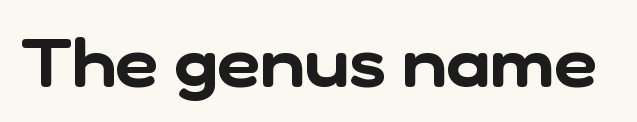
Q: Is the typeface a serif or a sans-serif typeface? A: Sans-serif.
Q: Is the text underlined? A: No.
Q: Is the spacing between letters normal or unusually wide? A: Normal.
Q: Width (condensed, normal, or wide)? A: Normal.
Q: Stroke contrast? A: Low.
Q: x-height? A: Medium.
Q: Monospaced? A: No.
